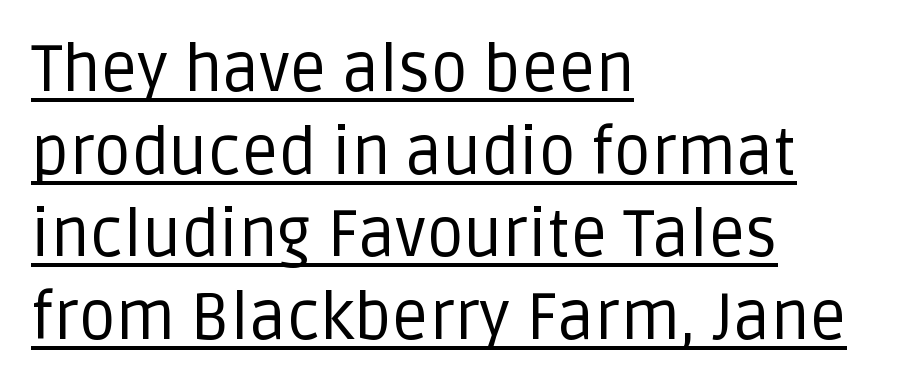
Every row of glyphs begins at an identical x-position on the left. Each letter keeps its own natural width here, so spacing adapts to shape. Weight class: somewhere from thin through regular. You can tell from the bare stems that sans-serif type was used. Ascenders rise straight up at ninety degrees.
